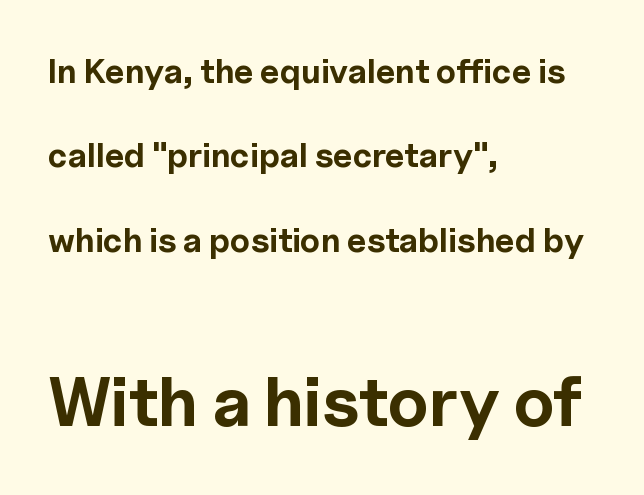
The image shows 69 px bold sans-serif type, upright; set left-aligned, loose line spacing (2.48x), normal letter spacing, not underlined; the second (bottom) block is 2.03x larger; a medium x-height.
